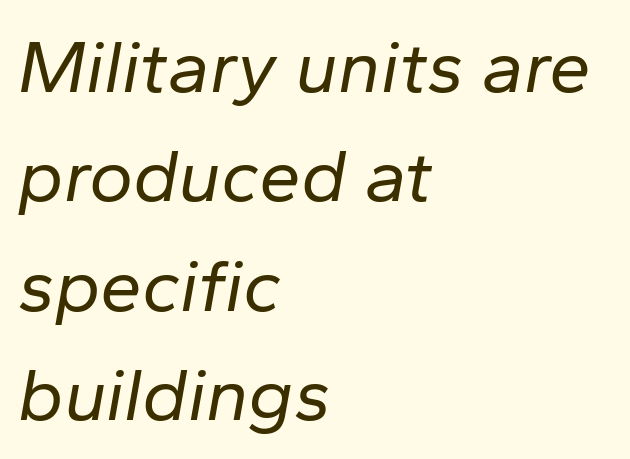
The image shows 75 px regular-weight type, italic (leaning right); set left-aligned, normal line spacing (1.46x), normal letter spacing, not underlined; low stroke contrast and a medium x-height.
